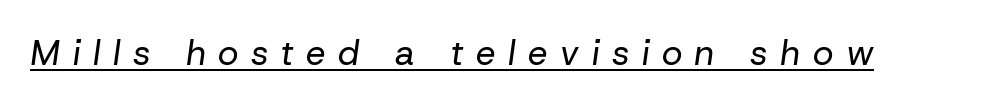
Q: Is the text bold? A: No.
Q: Is the text italic (slanted)? A: Yes, it leans right by about 8 degrees.
Q: Is the text underlined? A: Yes.
Q: Is the spacing between letters normal or unusually wide? A: Unusually wide.
Q: Width (condensed, normal, or wide)? A: Normal.
Q: Stroke contrast? A: Low.
Q: x-height? A: Medium.
Q: Monospaced? A: No.
